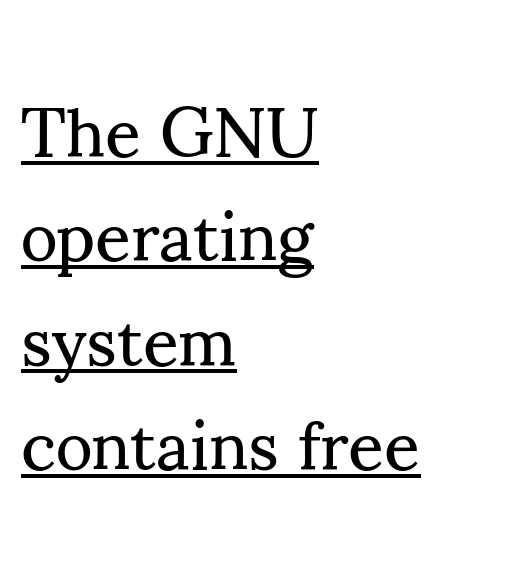
Line spacing here is normal. Does a line run under the words? Yes, clearly. In terms of letterspacing, this is plain default setting. Yep, those are serifs on the letters.
